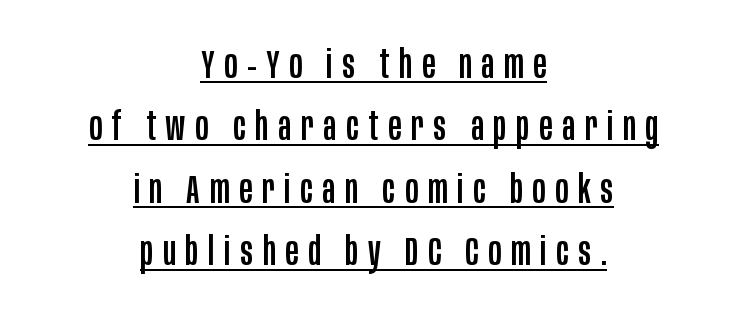
The lettering is marked with a stroke running underneath it. Think of a printed novel: that variable character pitch is what you see here. The rows are spaced the way most documents space them. Unlike italic type, these characters show no tilt at all.
